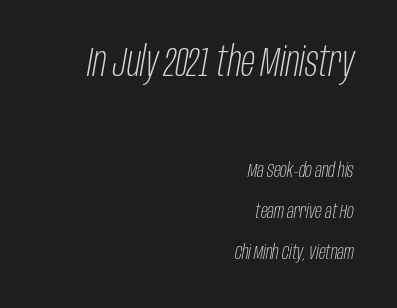
Q: Is the text bold? A: No.
Q: Is the text italic (slanted)? A: Yes, it leans right by about 10 degrees.
Q: Is the text underlined? A: No.
Q: How is the paragraph aligned? A: Right-aligned.
Q: Is the spacing between letters normal or unusually wide? A: Normal.
Q: Is the spacing between lines tight, normal or loose? A: Loose.
Q: Which block of text is set in a larger size, the first (top) or the second (bottom)? A: The first (top) one.
Q: Width (condensed, normal, or wide)? A: Condensed.
Q: Stroke contrast? A: Low.
Q: x-height? A: Large.
Q: Monospaced? A: No.
